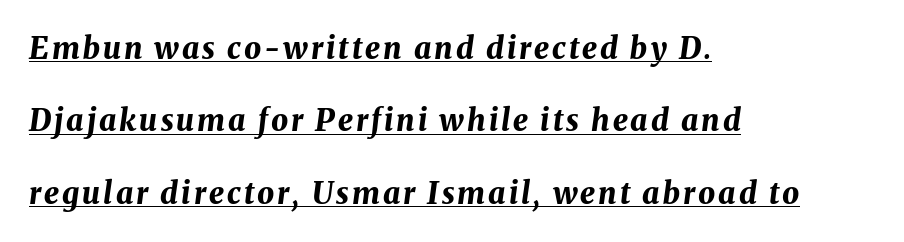
{"italic": "yes", "lean": "right", "slant_degrees": 8, "bold": "yes", "weight": "bold", "width": "normal", "stroke_contrast": "medium", "x_height": "medium", "monospaced": "no", "underline": "yes", "align": "left", "line_spacing": "loose", "line_spacing_ratio": 2.41, "glyph_px": 30}
